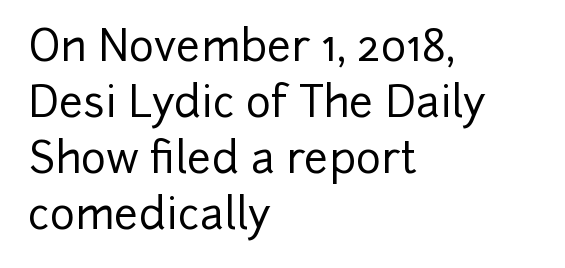
{"serif": "no", "italic": "no", "width": "normal", "stroke_contrast": "low", "x_height": "medium", "monospaced": "no", "underline": "no", "align": "left", "line_spacing": "normal", "line_spacing_ratio": 1.3, "letter_spacing": "normal", "letter_spacing_em": 0.0, "glyph_px": 43}
